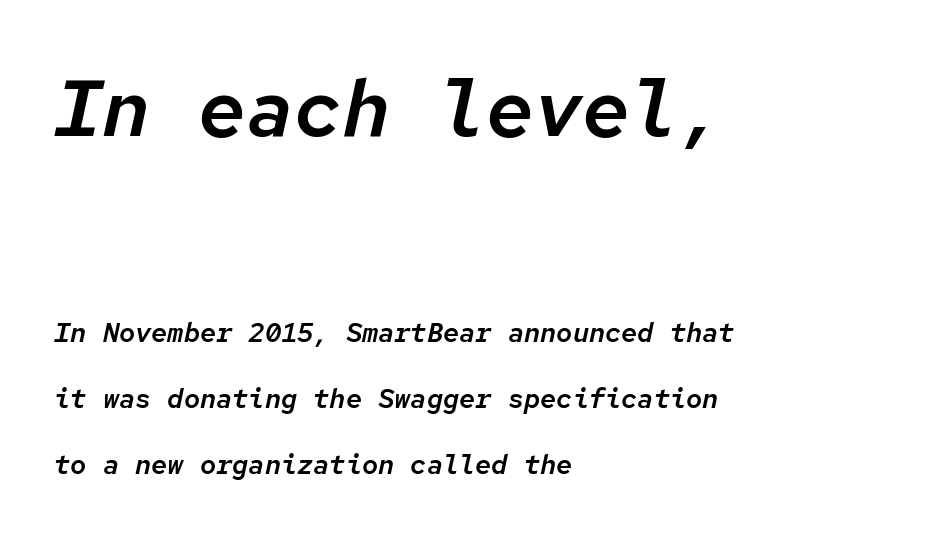
The image shows 80 px text type, italic (leaning right), monospaced; set left-aligned, loose line spacing (2.45x), normal letter spacing, not underlined; the first (top) block is 2.96x larger; low stroke contrast and a medium x-height.
